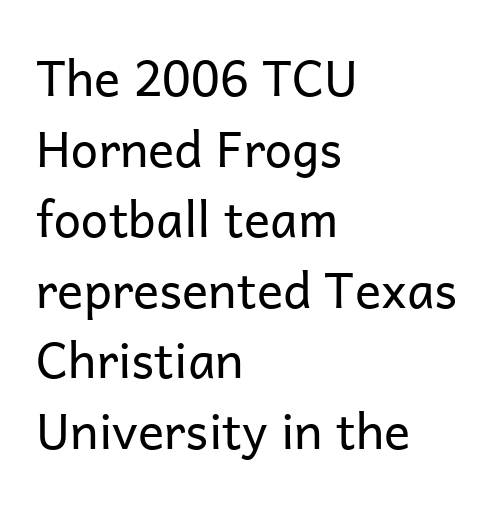
{"serif": "no", "italic": "no", "bold": "no", "weight": "regular", "width": "normal", "stroke_contrast": "low", "x_height": "medium", "monospaced": "no", "underline": "no", "align": "left", "line_spacing": "normal", "line_spacing_ratio": 1.44, "letter_spacing": "normal", "letter_spacing_em": 0.0, "glyph_px": 49}
